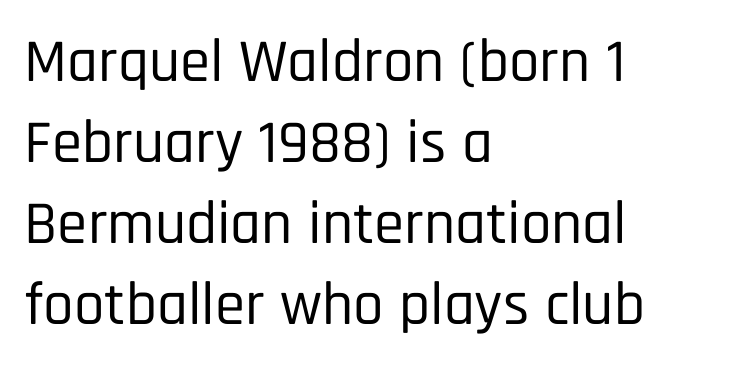
Inter-character spacing is left at the font's built-in metrics. Rows of type keep a routine distance in the vertical direction. Underline: absent. Each letter keeps its own natural width here, so spacing adapts to shape. The rendering anchors every line to the left-hand side. A typesetter would label this face a sans.
